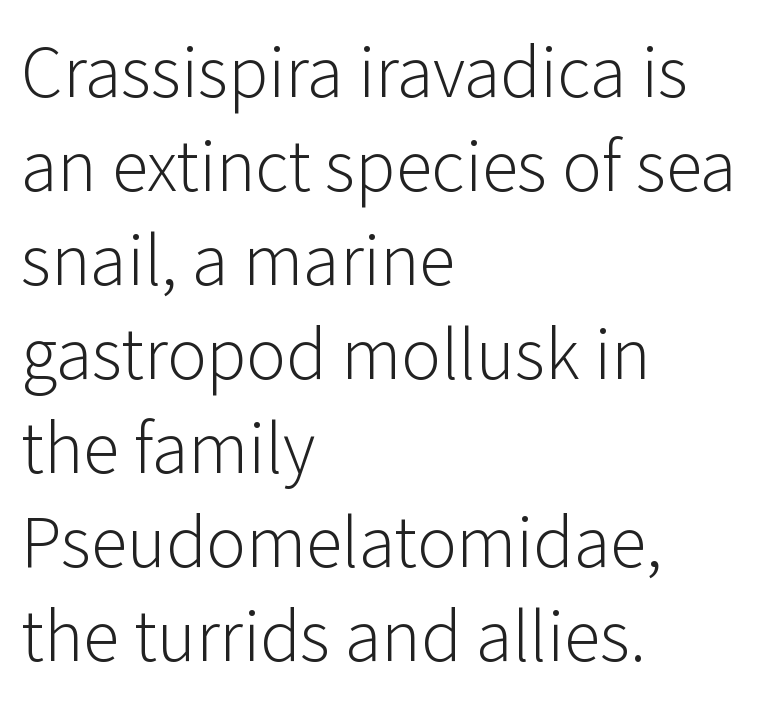
A classic flush-left, rag-right setting is used for this passage. The face used here is rendered with its standard letterfit. Compared with typical paragraphs, the rows here are spaced about the same. A typesetter would call this proportional, since set widths differ per character.
